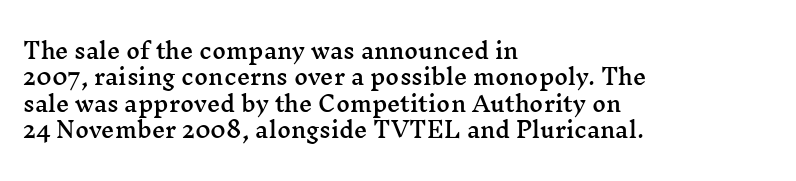
Is there much room between lines? A standard amount, neither cramped nor airy. The line texture is even and compact thanks to regular tracking. In terms of posture, this sample is upright. The paragraph has a hard left edge and a soft right edge. The strip under each line holds only bare page.
